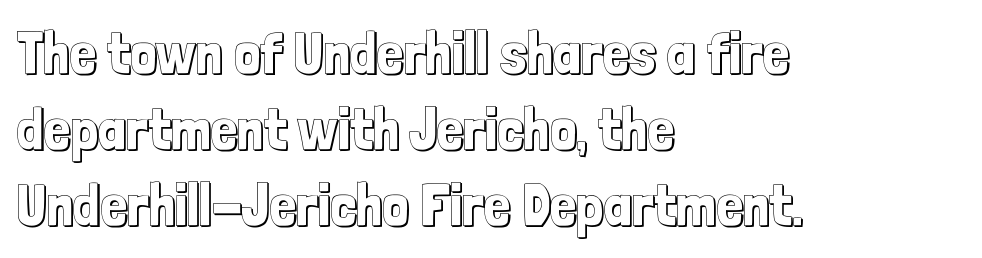
Is this a fixed-width face? No — the glyphs have proportional, varying widths. Line spacing here is normal. Look at the tracking — it's just the regular setting, nothing added. Each line starts at the same left margin while the right side varies. Letters rest on an invisible, unmarked baseline. If you drew a line through each stem, it would be perfectly vertical.
